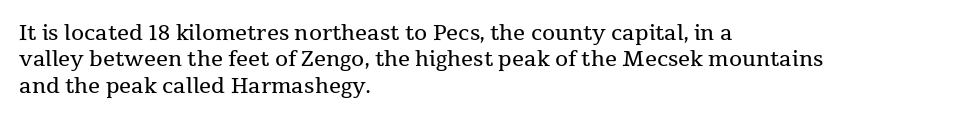
Q: Is the text bold? A: No.
Q: Is the text italic (slanted)? A: No, it is upright.
Q: Is the text underlined? A: No.
Q: How is the paragraph aligned? A: Left-aligned.
Q: Is the spacing between letters normal or unusually wide? A: Normal.
Q: Is the spacing between lines tight, normal or loose? A: Normal.
